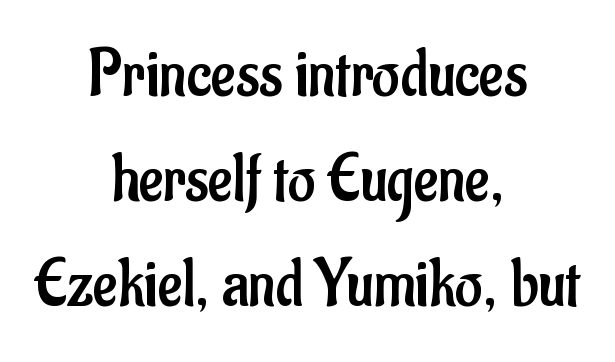
Q: Is the text bold? A: No.
Q: Is the text italic (slanted)? A: No, it is upright.
Q: Is the typeface a serif or a sans-serif typeface? A: Sans-serif.
Q: Is the text underlined? A: No.
Q: How is the paragraph aligned? A: Centered.
Q: Is the spacing between letters normal or unusually wide? A: Normal.
Q: Is the spacing between lines tight, normal or loose? A: Normal.
Q: Width (condensed, normal, or wide)? A: Condensed.
Q: Stroke contrast? A: Low.
Q: x-height? A: Small.
Q: Monospaced? A: No.
